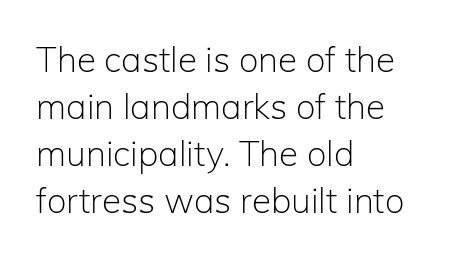
Honestly, the letter spacing is just normal — you wouldn't notice it. These lines are rendered in a variable-pitch font. Counters stay open thanks to moderate or lighter strokes. Plain, unruled lines of type.
